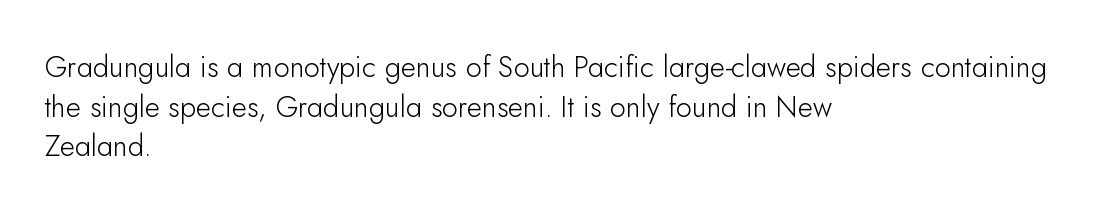
Q: Is the text bold? A: No.
Q: Is the text italic (slanted)? A: No, it is upright.
Q: Is the typeface a serif or a sans-serif typeface? A: Sans-serif.
Q: Is the text underlined? A: No.
Q: How is the paragraph aligned? A: Left-aligned.
Q: Is the spacing between letters normal or unusually wide? A: Normal.
Q: Is the spacing between lines tight, normal or loose? A: Normal.
Q: Width (condensed, normal, or wide)? A: Normal.
Q: Stroke contrast? A: Low.
Q: x-height? A: Small.
Q: Monospaced? A: No.
